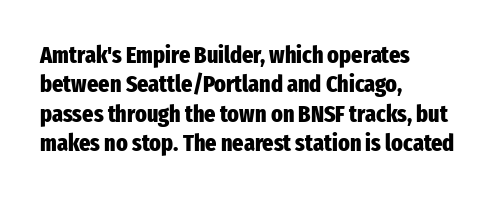
{"italic": "no", "bold": "yes", "underline": "no", "align": "left", "line_spacing_ratio": 1.22, "letter_spacing": "normal", "letter_spacing_em": 0.0, "glyph_px": 24}
